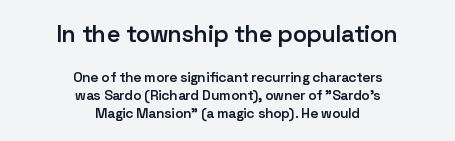
Q: Is the text bold? A: Semi-bold.
Q: Is the text italic (slanted)? A: No, it is upright.
Q: Is the text underlined? A: No.
Q: How is the paragraph aligned? A: Centered.
Q: Is the spacing between letters normal or unusually wide? A: Normal.
Q: Is the spacing between lines tight, normal or loose? A: Normal.
Q: Which block of text is set in a larger size, the first (top) or the second (bottom)? A: The first (top) one.
